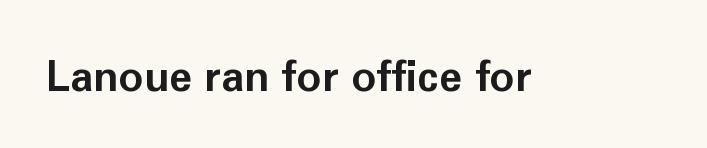
The image shows 42 px bold sans-serif type, upright; set normal letter spacing, not underlined; low stroke contrast and a medium x-height.
